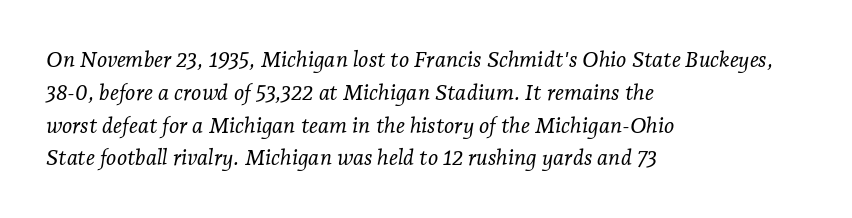
{"italic": "yes", "lean": "right", "slant_degrees": 7, "bold": "no", "underline": "no", "align": "left", "line_spacing": "normal", "line_spacing_ratio": 1.49, "letter_spacing": "normal", "letter_spacing_em": 0.0, "glyph_px": 22}
